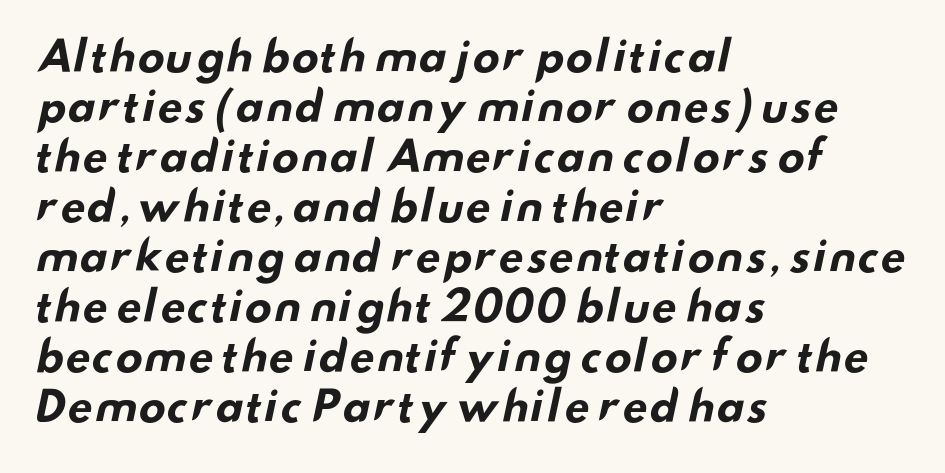
A classic flush-left, rag-right setting is used for this passage. Check under the words: just untouched page. A dark, heavy texture on the line: the type is bold. The characters display no serif detailing; their extremities are plain. Note the varied advance widths — an 'i' is clearly narrower than an 'm'. The tracking reads as untouched default to a designer's eye.
